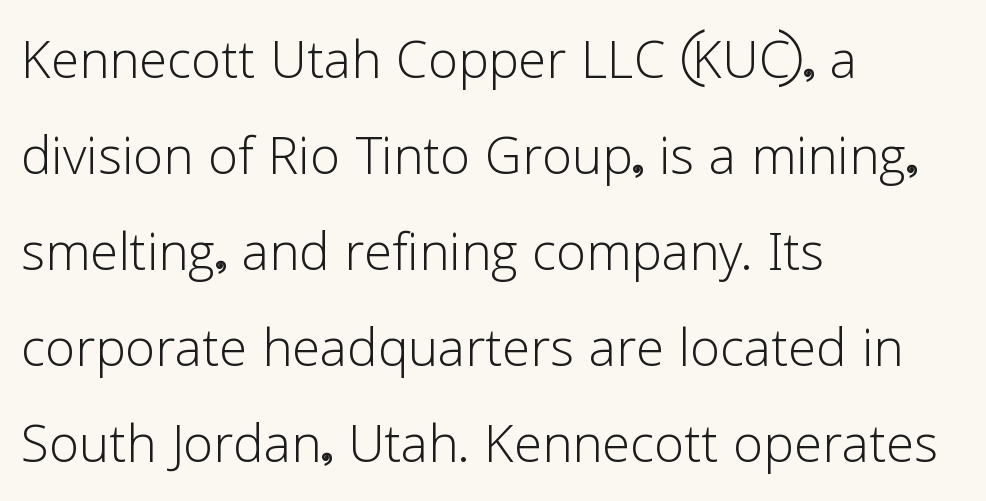
Q: Is the text bold? A: No.
Q: Is the text italic (slanted)? A: No, it is upright.
Q: Is the typeface a serif or a sans-serif typeface? A: Sans-serif.
Q: Is the text underlined? A: No.
Q: How is the paragraph aligned? A: Left-aligned.
Q: Is the spacing between letters normal or unusually wide? A: Normal.
Q: Is the spacing between lines tight, normal or loose? A: Normal.
Q: Width (condensed, normal, or wide)? A: Normal.
Q: Stroke contrast? A: Low.
Q: x-height? A: Medium.
Q: Monospaced? A: No.
